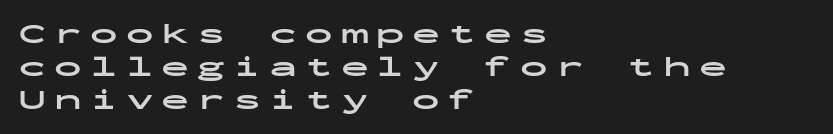
The image shows 28 px bold, wide sans-serif type, upright, monospaced; set left-aligned, line spacing 1.18x, unusually wide letter spacing (+0.28 em), not underlined; low stroke contrast and a medium x-height.
